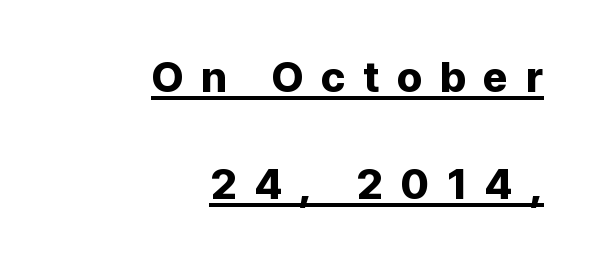
The specimen includes a rule beneath the text block's lines. Students, note that the glyphs here are deliberately spaced far apart. Horizontal alignment here is rightward, an uncommon choice for prose. As a designer I'd log this as weight 700, bold. The designer went with a sans here, leaving each stem footless. Spacing verdict: proportional, widths tailored to each character.
